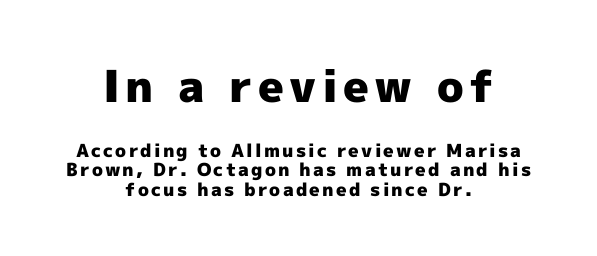
Spacing verdict: proportional, widths tailored to each character. Strong, thick strokes mark this as bold type. Vertically, the passage feels compressed, each row crowding the next. Ascenders rise straight up at ninety degrees.
